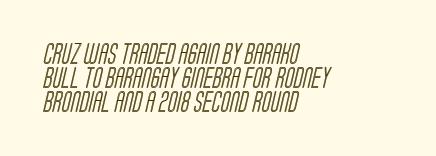
The image shows 21 px text type; set left-aligned, tight line spacing (1.14x), normal letter spacing, not underlined.
